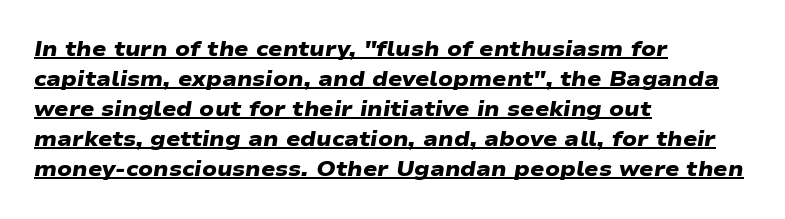
{"bold": "yes", "underline": "yes", "align": "left", "line_spacing": "normal", "line_spacing_ratio": 1.43, "letter_spacing": "normal", "letter_spacing_em": 0.0, "glyph_px": 21}
